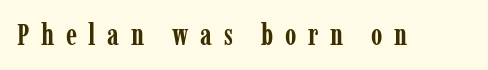
The image shows 29 px semibold, condensed serif type, upright; set unusually wide letter spacing (+0.4 em), not underlined; low stroke contrast and a medium x-height.
